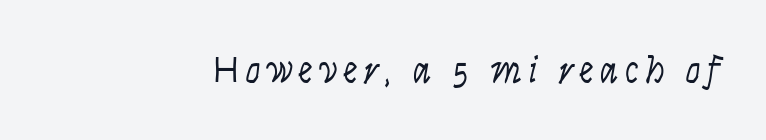
Q: Is the text bold? A: No.
Q: Is the text italic (slanted)? A: Yes.
Q: Is the typeface a serif or a sans-serif typeface? A: Sans-serif.
Q: Is the text underlined? A: No.
Q: Width (condensed, normal, or wide)? A: Condensed.
Q: Stroke contrast? A: Low.
Q: x-height? A: Large.
Q: Monospaced? A: No.
